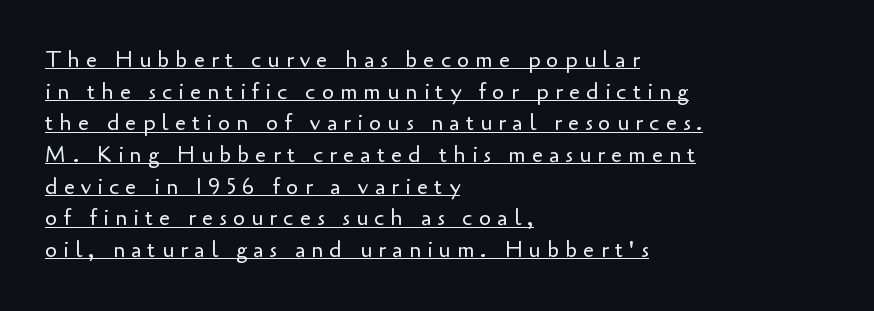
Q: Is the text bold? A: No.
Q: Is the text italic (slanted)? A: No, it is upright.
Q: Is the text underlined? A: Yes.
Q: How is the paragraph aligned? A: Left-aligned.
Q: Is the spacing between letters normal or unusually wide? A: Unusually wide.
Q: Is the spacing between lines tight, normal or loose? A: Normal.
